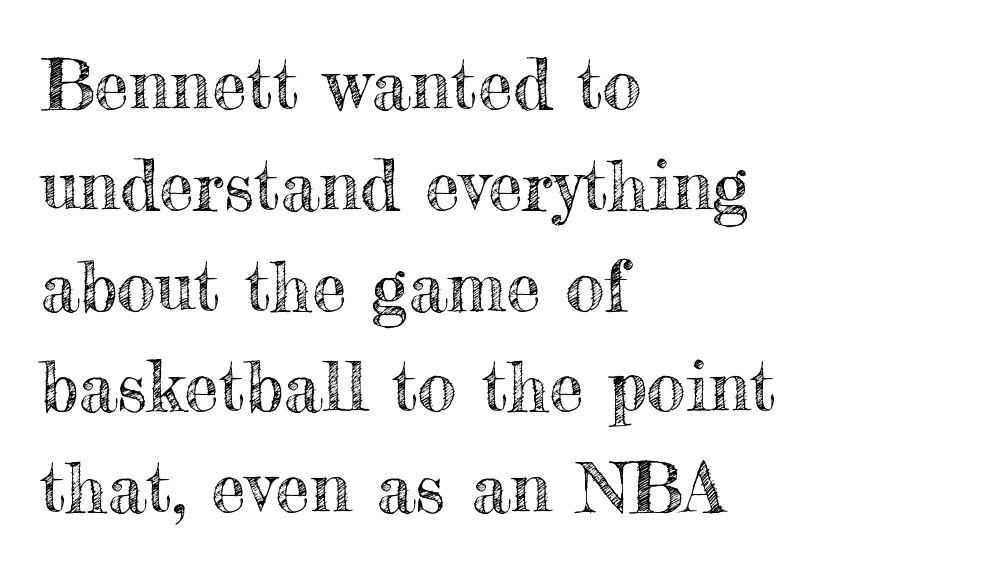
Q: Is the text italic (slanted)? A: No, it is upright.
Q: Is the text underlined? A: No.
Q: How is the paragraph aligned? A: Left-aligned.
Q: Is the spacing between letters normal or unusually wide? A: Normal.
Q: Is the spacing between lines tight, normal or loose? A: Normal.
Q: Width (condensed, normal, or wide)? A: Normal.
Q: x-height? A: Small.
Q: Monospaced? A: No.
